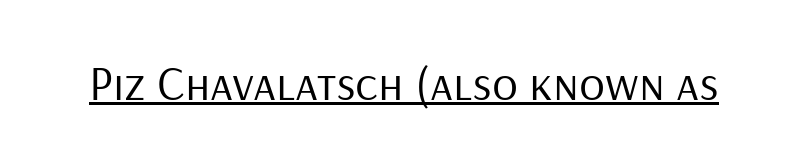
{"serif": "no", "italic": "no", "bold": "no", "weight": "regular", "width": "normal", "stroke_contrast": "low", "x_height": "medium", "monospaced": "no", "underline": "yes", "letter_spacing": "normal", "letter_spacing_em": 0.0, "glyph_px": 48}
